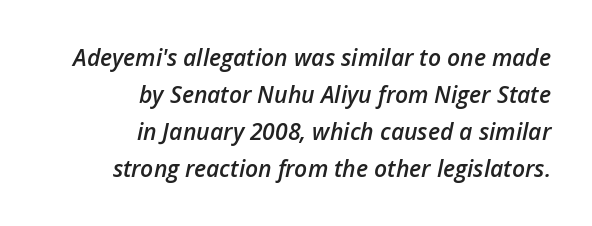
This rendering features lettering with no underline. The compositor pushed each line to the right boundary. The characters look somewhat weighty, a semibold short of true bold. This sample uses an oblique cut, with every glyph tilted off the vertical.
